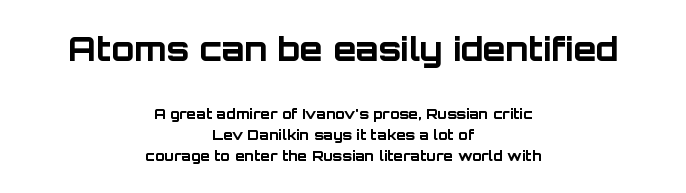
The image shows 33 px bold sans-serif type, upright; set centered, normal line spacing (1.52x), normal letter spacing, not underlined; the first (top) block is 2.36x larger; low stroke contrast and a large x-height.
